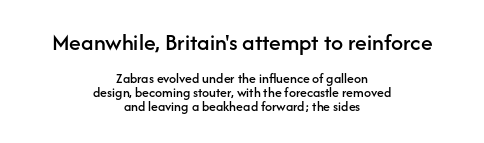
The image shows 24 px text type, upright; set centered, tight line spacing (1.0x), normal letter spacing, not underlined; the first (top) block is 1.71x larger.
